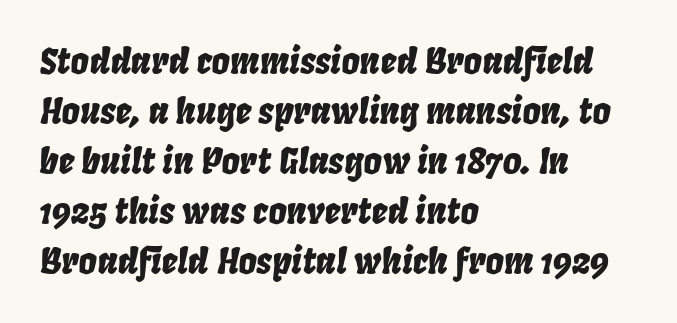
{"italic": "yes", "lean": "right", "slant_degrees": 8, "width": "condensed", "stroke_contrast": "low", "x_height": "large", "monospaced": "no", "underline": "no", "align": "left", "line_spacing": "normal", "line_spacing_ratio": 1.39, "letter_spacing": "normal", "letter_spacing_em": 0.0, "glyph_px": 36}
